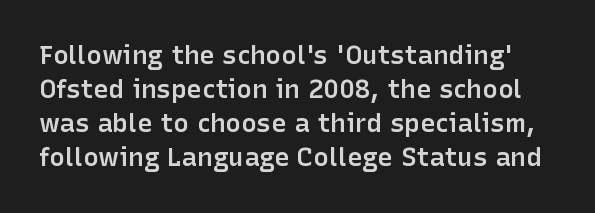
The image shows 26 px text type, upright; set normal line spacing (1.31x), normal letter spacing, not underlined.
